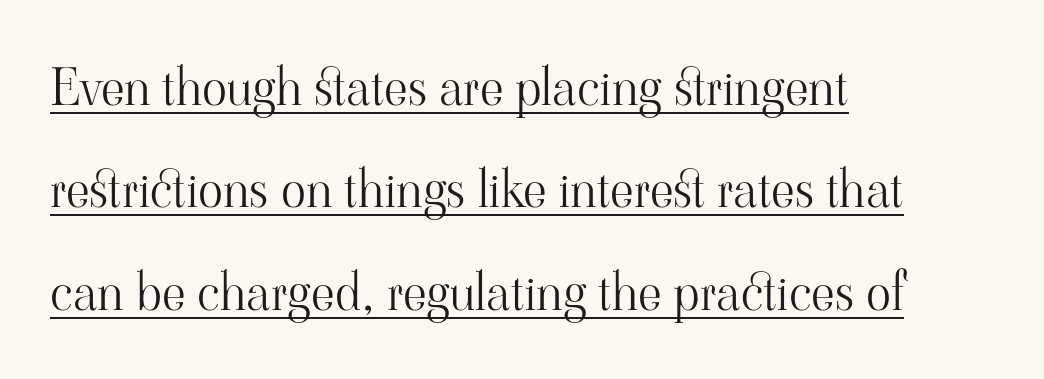
Think of a printed novel: that variable character pitch is what you see here. Stroke thickness stays within the range of a standard reading face or lighter. Does a line run under the words? Yes, clearly. The rendering uses a large line-height, opening up the rows. Style check: upright. To sum up the face: it has serifs.
